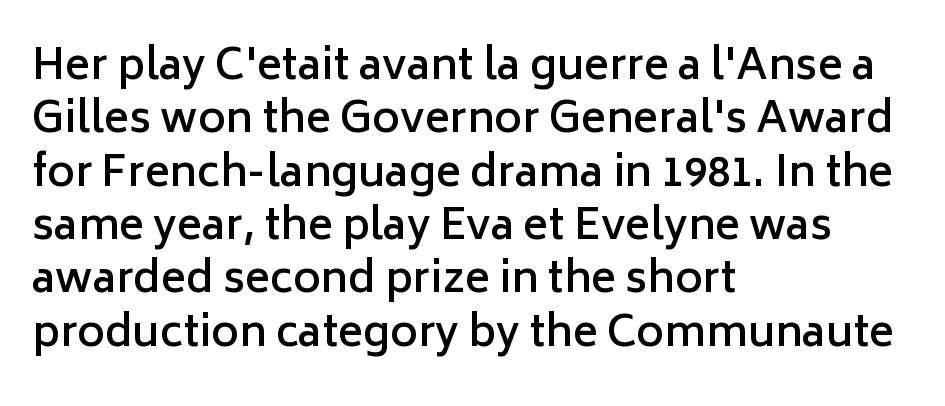
{"serif": "no", "italic": "no", "bold": "semi", "weight": "semibold", "width": "normal", "stroke_contrast": "low", "x_height": "medium", "monospaced": "no", "underline": "no", "align": "left", "line_spacing": "normal", "line_spacing_ratio": 1.27, "letter_spacing": "normal", "letter_spacing_em": 0.0, "glyph_px": 42}
